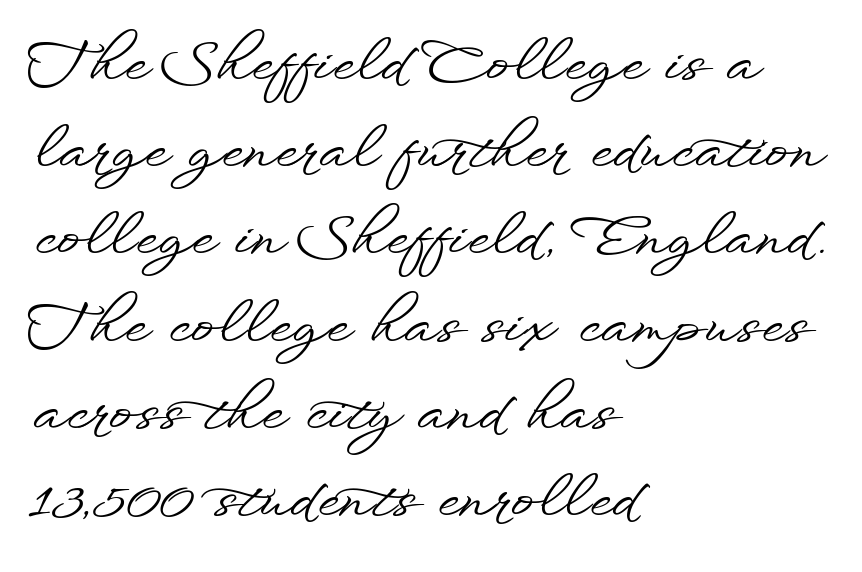
Q: Is the text italic (slanted)? A: Yes.
Q: Is the typeface a serif or a sans-serif typeface? A: Sans-serif.
Q: Is the text underlined? A: No.
Q: How is the paragraph aligned? A: Left-aligned.
Q: Is the spacing between letters normal or unusually wide? A: Normal.
Q: Is the spacing between lines tight, normal or loose? A: Normal.
Q: Width (condensed, normal, or wide)? A: Wide.
Q: Stroke contrast? A: Low.
Q: x-height? A: Small.
Q: Monospaced? A: No.
